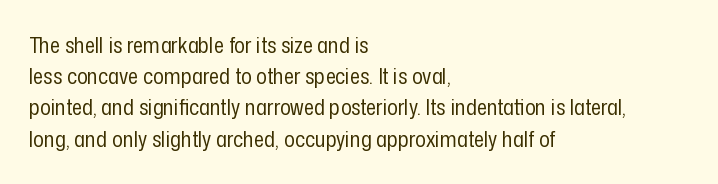
{"italic": "no", "bold": "no", "underline": "no", "align": "left", "line_spacing": "normal", "line_spacing_ratio": 1.42, "letter_spacing": "normal", "letter_spacing_em": 0.0, "glyph_px": 22}
